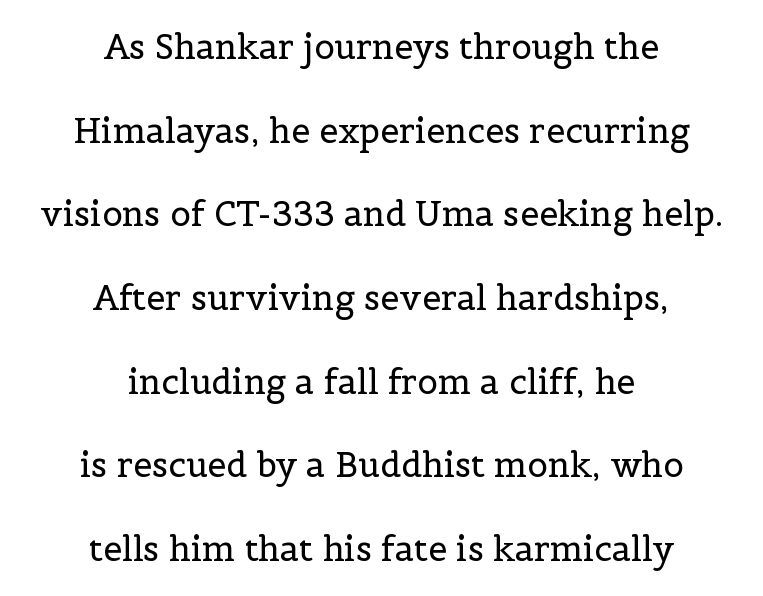
{"serif": "yes", "italic": "no", "bold": "no", "weight": "regular", "width": "normal", "x_height": "medium", "monospaced": "no", "underline": "no", "align": "center", "line_spacing": "loose", "line_spacing_ratio": 2.46, "letter_spacing": "normal", "letter_spacing_em": 0.0, "glyph_px": 34}
